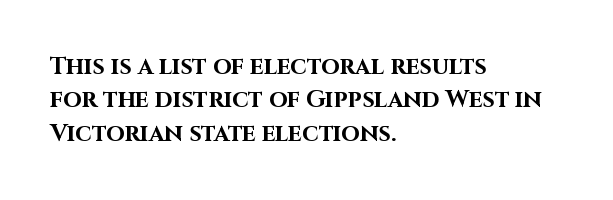
Q: Is the text bold? A: Yes.
Q: Is the text italic (slanted)? A: No, it is upright.
Q: Is the text underlined? A: No.
Q: How is the paragraph aligned? A: Left-aligned.
Q: Is the spacing between letters normal or unusually wide? A: Normal.
Q: Is the spacing between lines tight, normal or loose? A: Normal.
